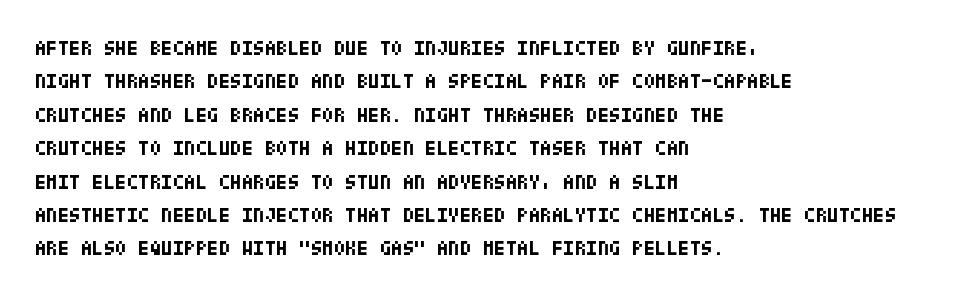
The image shows 21 px bold type, upright; set left-aligned, normal line spacing (1.59x), normal letter spacing, not underlined.
